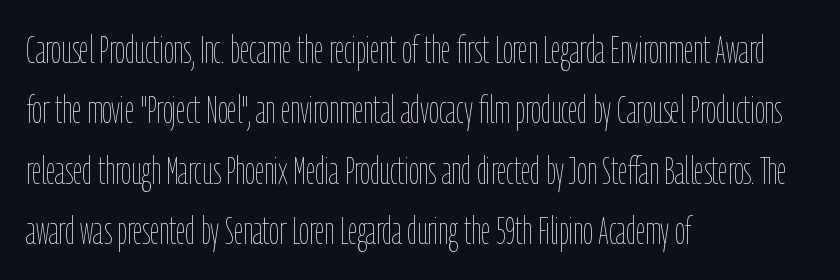
{"italic": "no", "bold": "no", "weight": "thin", "width": "condensed", "stroke_contrast": "low", "x_height": "medium", "monospaced": "no", "underline": "no", "align": "left", "line_spacing": "normal", "line_spacing_ratio": 1.59, "letter_spacing": "normal", "letter_spacing_em": 0.0, "glyph_px": 38}
